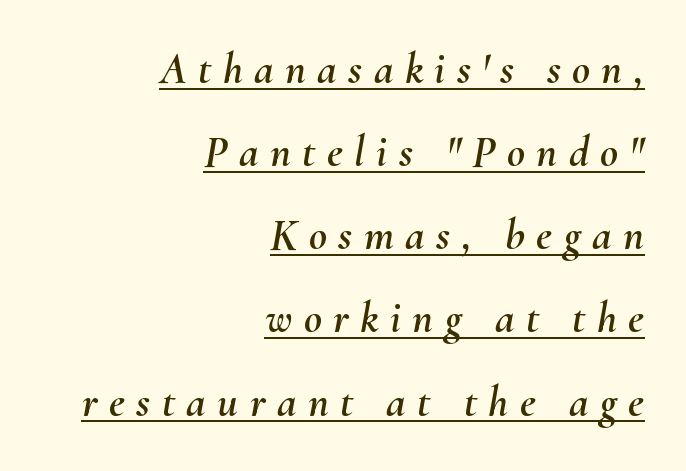
The image shows 44 px text type, italic (leaning right); set right-aligned, line spacing 1.89x, unusually wide letter spacing (+0.26 em), underlined; medium stroke contrast and a small x-height.
